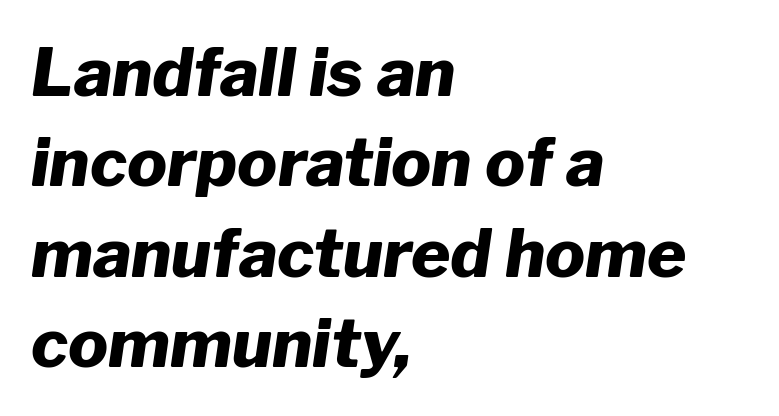
{"italic": "yes", "lean": "right", "slant_degrees": 8, "bold": "yes", "weight": "heavy", "width": "normal", "stroke_contrast": "low", "x_height": "medium", "monospaced": "no", "underline": "no", "align": "left", "line_spacing": "normal", "line_spacing_ratio": 1.35, "letter_spacing": "normal", "letter_spacing_em": 0.0, "glyph_px": 67}
